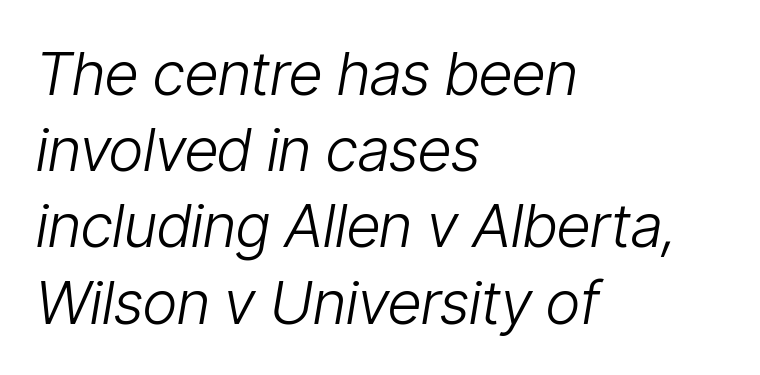
Q: Is the text bold? A: No.
Q: Is the text italic (slanted)? A: Yes, it leans right by about 9 degrees.
Q: Is the text underlined? A: No.
Q: How is the paragraph aligned? A: Left-aligned.
Q: Is the spacing between letters normal or unusually wide? A: Normal.
Q: Is the spacing between lines tight, normal or loose? A: Normal.
Q: Width (condensed, normal, or wide)? A: Condensed.
Q: Stroke contrast? A: Low.
Q: x-height? A: Medium.
Q: Monospaced? A: No.
